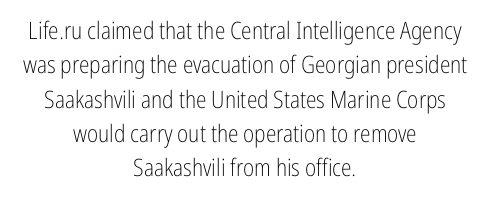
In terms of leading, this rendering sits right in the middle. Each line is balanced around a shared central axis. The cut favours lightness, reaching ordinary text weight at its darkest. Notice how the stems are strictly vertical — no italics here. The horizontal fit of the characters is conventional and even.
